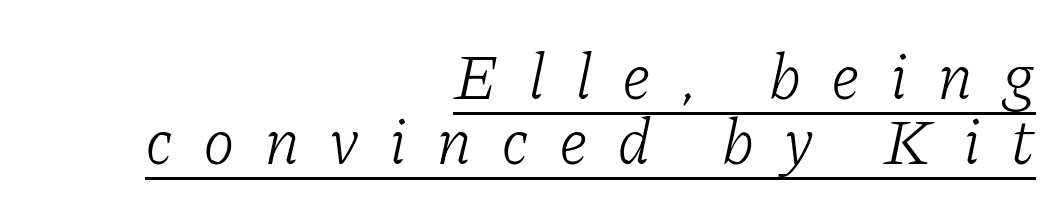
The image shows 65 px light serif type, italic (leaning right); set right-aligned, tight line spacing (1.0x), unusually wide letter spacing (+0.45 em), underlined; low stroke contrast and a medium x-height.
